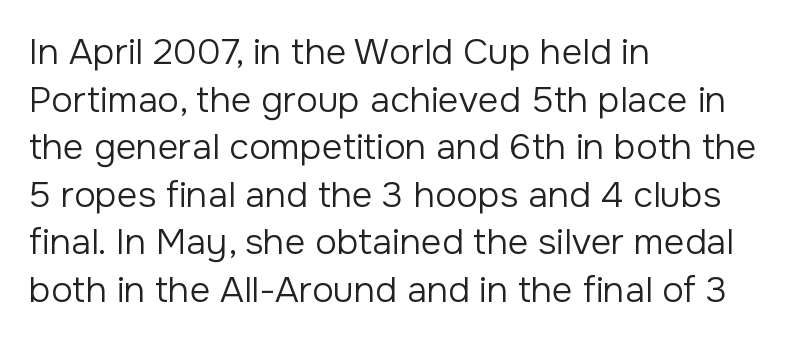
{"serif": "no", "italic": "no", "bold": "no", "weight": "regular", "width": "normal", "stroke_contrast": "low", "x_height": "medium", "monospaced": "no", "underline": "no", "align": "left", "line_spacing": "normal", "line_spacing_ratio": 1.32, "letter_spacing": "normal", "letter_spacing_em": 0.0, "glyph_px": 36}
